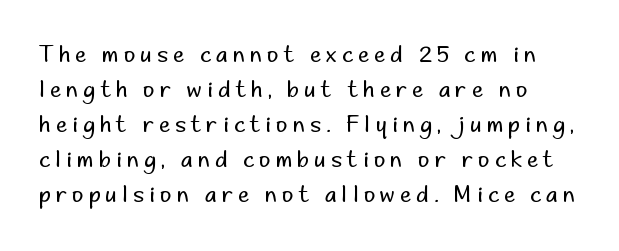
{"italic": "no", "bold": "no", "underline": "no", "line_spacing": "normal", "line_spacing_ratio": 1.59, "letter_spacing": "wide", "letter_spacing_em": 0.24, "glyph_px": 22}
